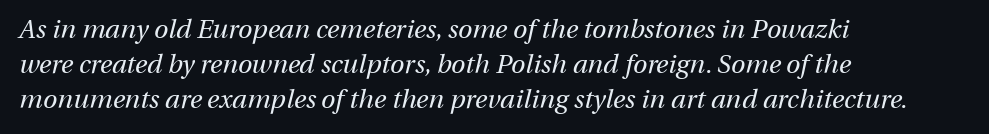
Q: Is the text bold? A: No.
Q: Is the text italic (slanted)? A: Yes, it leans right by about 13 degrees.
Q: Is the text underlined? A: No.
Q: How is the paragraph aligned? A: Left-aligned.
Q: Is the spacing between letters normal or unusually wide? A: Normal.
Q: Is the spacing between lines tight, normal or loose? A: Normal.
